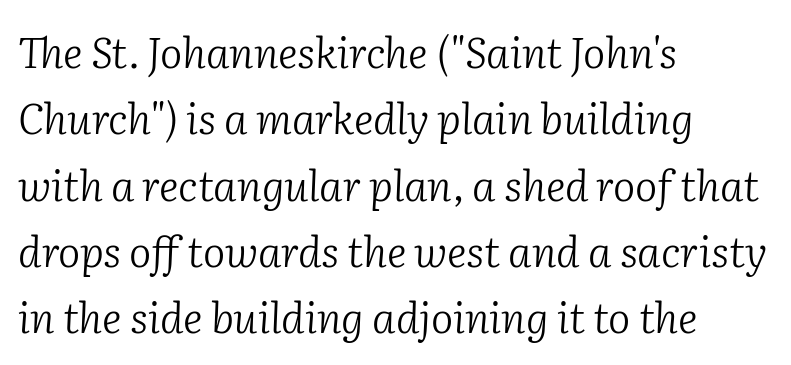
Q: Is the text bold? A: No.
Q: Is the text italic (slanted)? A: Yes, it leans right by about 2 degrees.
Q: Is the typeface a serif or a sans-serif typeface? A: Serif.
Q: Is the text underlined? A: No.
Q: How is the paragraph aligned? A: Left-aligned.
Q: Is the spacing between letters normal or unusually wide? A: Normal.
Q: Is the spacing between lines tight, normal or loose? A: Normal.
Q: Width (condensed, normal, or wide)? A: Normal.
Q: Stroke contrast? A: Low.
Q: x-height? A: Medium.
Q: Monospaced? A: No.
